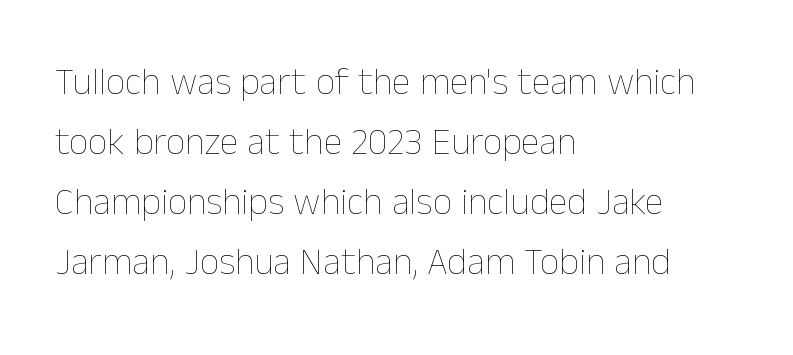
The image shows 38 px thin type, upright; set left-aligned, normal line spacing (1.58x), normal letter spacing, not underlined; low stroke contrast and a medium x-height.
